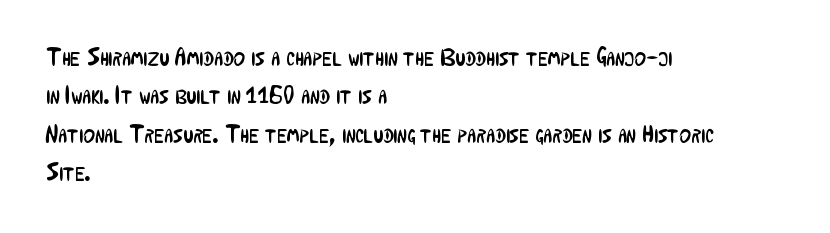
The image shows 25 px text type, upright; set left-aligned, normal line spacing (1.54x), normal letter spacing, not underlined.
